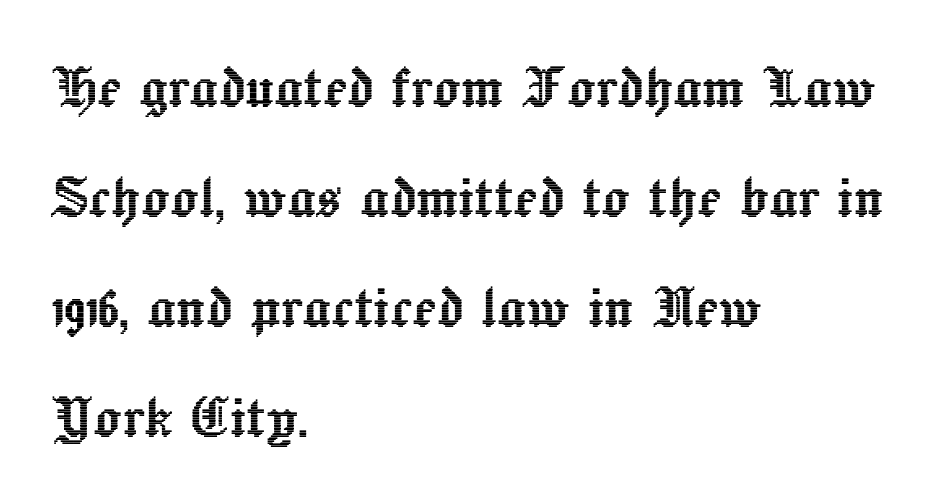
Anything drawn beneath the words? Only blank space. This sample keeps an unexceptional amount of space between lines. The passage is arranged the way most books set body copy — flush left. Is this a fixed-width face? No — the glyphs have proportional, varying widths.
